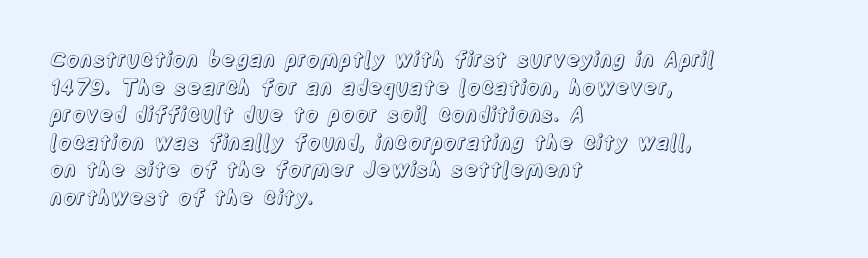
Line starts are locked; line ends wander. Leading matches the norm, producing a regular column. The area under the type is left untouched. Caption: standard tracking, unaltered.
